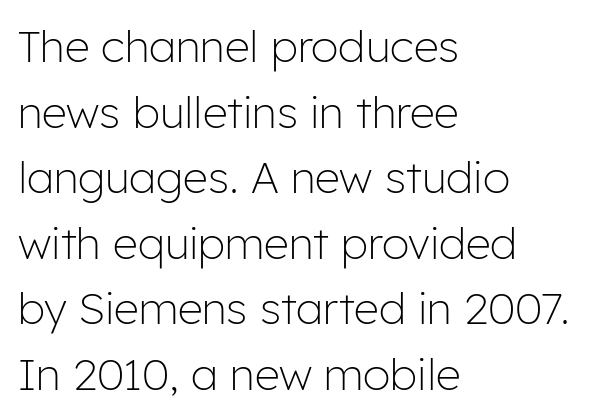
Q: Is the text bold? A: No.
Q: Is the text italic (slanted)? A: No, it is upright.
Q: Is the typeface a serif or a sans-serif typeface? A: Sans-serif.
Q: Is the text underlined? A: No.
Q: How is the paragraph aligned? A: Left-aligned.
Q: Is the spacing between letters normal or unusually wide? A: Normal.
Q: Is the spacing between lines tight, normal or loose? A: Normal.
Q: Width (condensed, normal, or wide)? A: Normal.
Q: Stroke contrast? A: Low.
Q: x-height? A: Medium.
Q: Monospaced? A: No.
